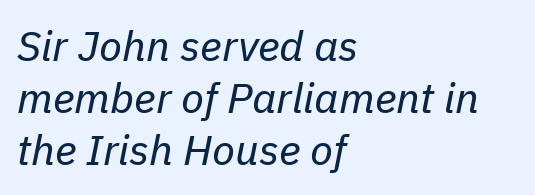
Q: Is the text bold? A: No.
Q: Is the text italic (slanted)? A: Yes, it leans right by about 11 degrees.
Q: Is the text underlined? A: No.
Q: How is the paragraph aligned? A: Left-aligned.
Q: Is the spacing between letters normal or unusually wide? A: Normal.
Q: Width (condensed, normal, or wide)? A: Normal.
Q: Stroke contrast? A: Low.
Q: x-height? A: Medium.
Q: Monospaced? A: No.
